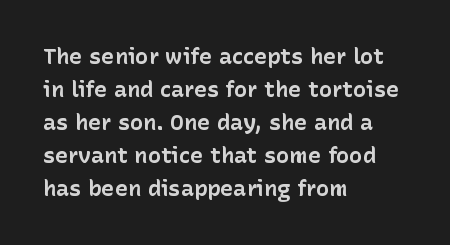
The image shows 22 px bold type, upright; set left-aligned, normal line spacing (1.5x), normal letter spacing, not underlined.
